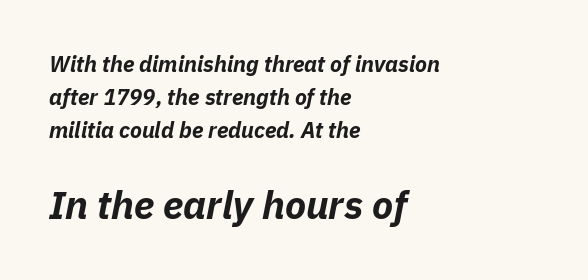
{"italic": "yes", "lean": "right", "slant_degrees": 11, "bold": "yes", "weight": "bold", "width": "normal", "stroke_contrast": "low", "x_height": "medium", "monospaced": "no", "underline": "no", "align": "left", "line_spacing": "normal", "line_spacing_ratio": 1.5, "letter_spacing": "normal", "letter_spacing_em": 0.0, "larger_block": "second", "size_ratio": 1.77, "glyph_px": 39}
